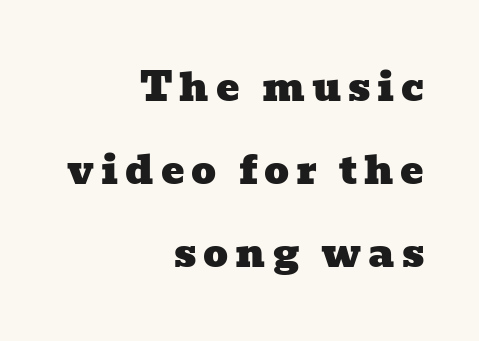
Q: Is the typeface a serif or a sans-serif typeface? A: Serif.
Q: Is the text underlined? A: No.
Q: How is the paragraph aligned? A: Right-aligned.
Q: Is the spacing between lines tight, normal or loose? A: Loose.
Q: Width (condensed, normal, or wide)? A: Wide.
Q: Stroke contrast? A: Low.
Q: x-height? A: Medium.
Q: Monospaced? A: No.
